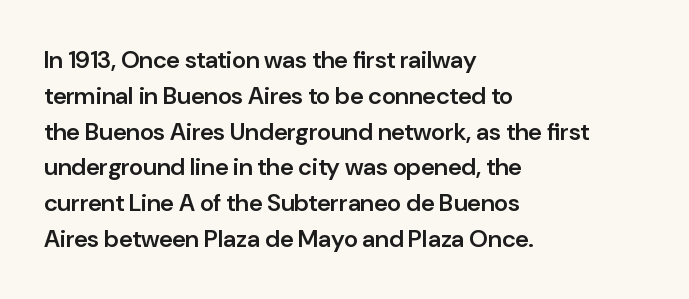
{"italic": "no", "bold": "semi", "underline": "no", "align": "left", "line_spacing": "normal", "line_spacing_ratio": 1.49, "letter_spacing": "normal", "letter_spacing_em": 0.0, "glyph_px": 24}
